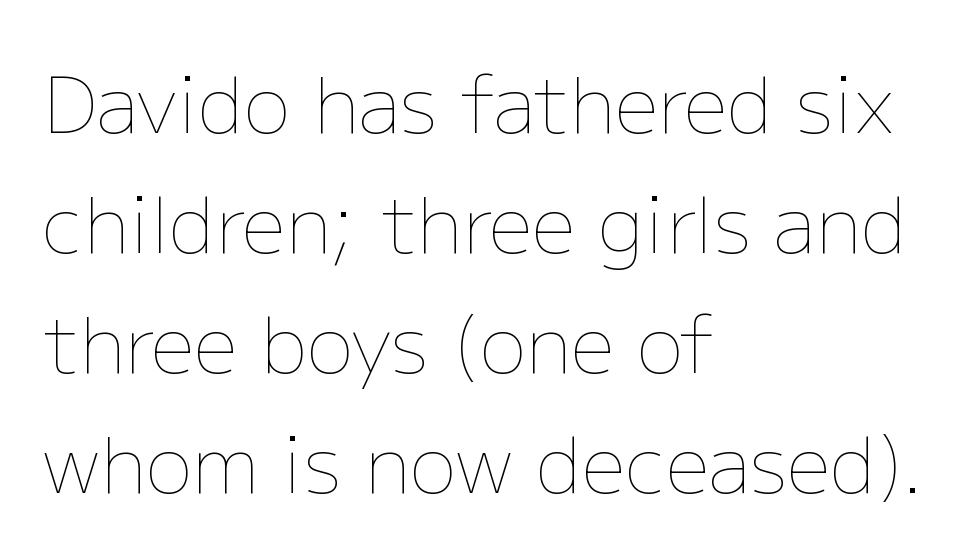
The image shows 78 px thin type, upright; set left-aligned, normal line spacing (1.54x), normal letter spacing, not underlined; low stroke contrast and a medium x-height.
